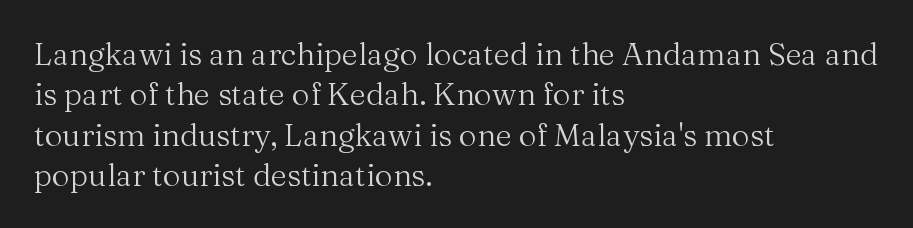
The image shows 31 px regular-weight serif type, upright; set left-aligned, normal line spacing (1.3x), normal letter spacing, not underlined; medium stroke contrast and a medium x-height.
